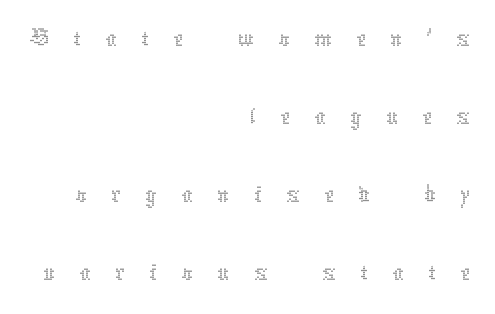
Q: Is the text bold? A: No.
Q: Is the text italic (slanted)? A: No, it is upright.
Q: Is the text underlined? A: No.
Q: How is the paragraph aligned? A: Right-aligned.
Q: Is the spacing between letters normal or unusually wide? A: Unusually wide.
Q: Is the spacing between lines tight, normal or loose? A: Normal.
Q: Width (condensed, normal, or wide)? A: Normal.
Q: Stroke contrast? A: Medium.
Q: x-height? A: Medium.
Q: Monospaced? A: No.
